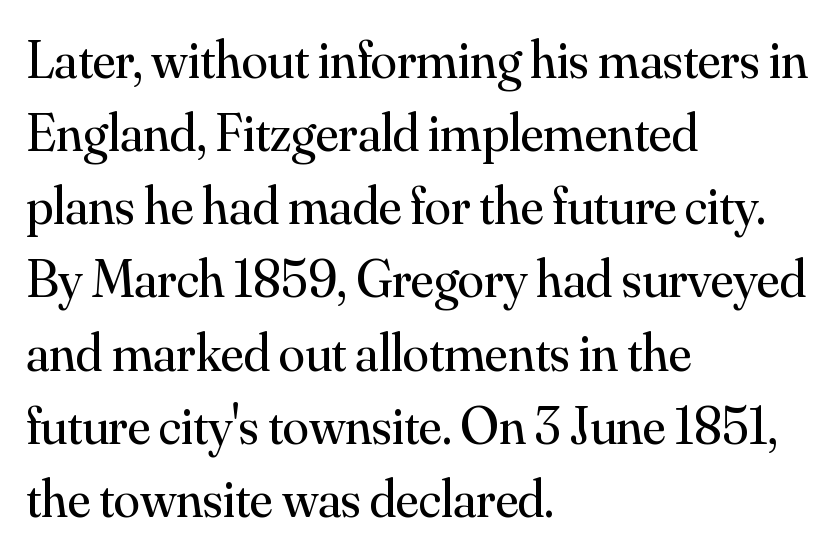
Q: Is the text bold? A: No.
Q: Is the text italic (slanted)? A: No, it is upright.
Q: Is the typeface a serif or a sans-serif typeface? A: Serif.
Q: Is the text underlined? A: No.
Q: How is the paragraph aligned? A: Left-aligned.
Q: Is the spacing between letters normal or unusually wide? A: Normal.
Q: Is the spacing between lines tight, normal or loose? A: Normal.
Q: Width (condensed, normal, or wide)? A: Normal.
Q: Stroke contrast? A: Medium.
Q: x-height? A: Small.
Q: Monospaced? A: No.
